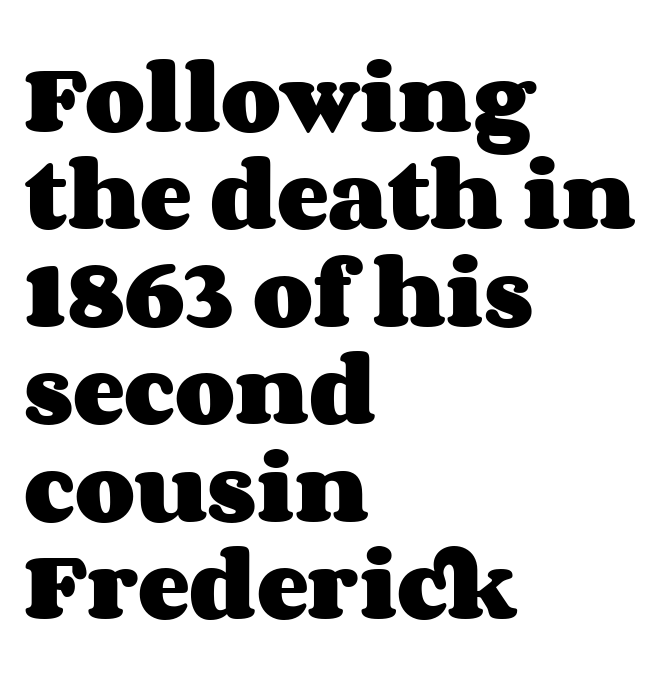
Does the lettering tilt? It doesn't — this is upright. Students, this is bold: see how much ink each stroke carries. No word sits above an underline. One glance says typical: line gaps are just what's usual. This rendering leaves character spacing at its baseline value. The setting favours the left margin, as ordinary paragraphs usually do.
